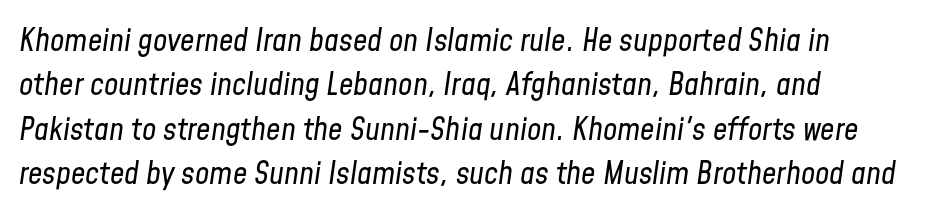
{"italic": "yes", "lean": "right", "slant_degrees": 8, "bold": "no", "weight": "regular", "width": "condensed", "stroke_contrast": "low", "x_height": "medium", "monospaced": "no", "underline": "no", "align": "left", "line_spacing": "normal", "line_spacing_ratio": 1.39, "letter_spacing": "normal", "letter_spacing_em": 0.0, "glyph_px": 32}
